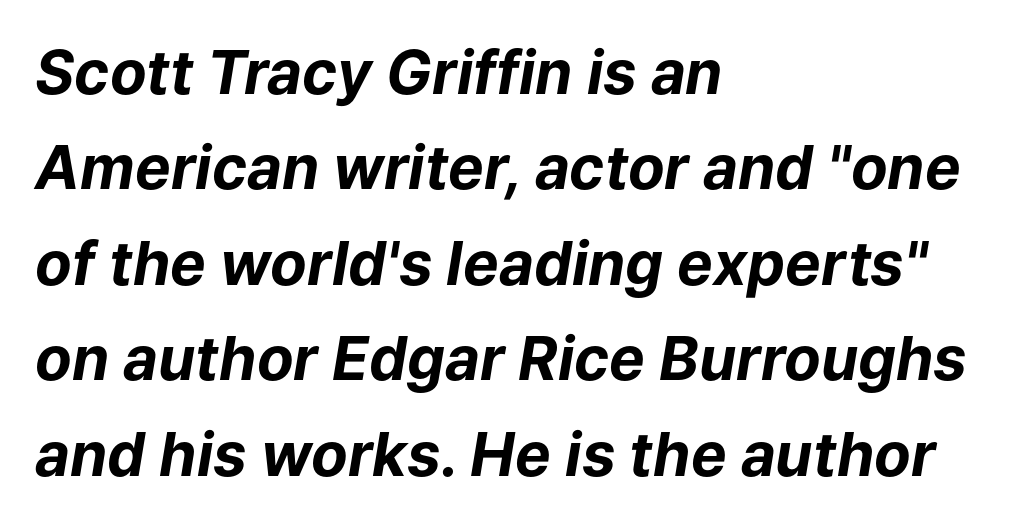
{"italic": "yes", "lean": "right", "slant_degrees": 9, "bold": "yes", "weight": "bold", "width": "normal", "stroke_contrast": "low", "x_height": "medium", "monospaced": "no", "underline": "no", "align": "left", "line_spacing": "normal", "line_spacing_ratio": 1.59, "letter_spacing": "normal", "letter_spacing_em": 0.0, "glyph_px": 60}
